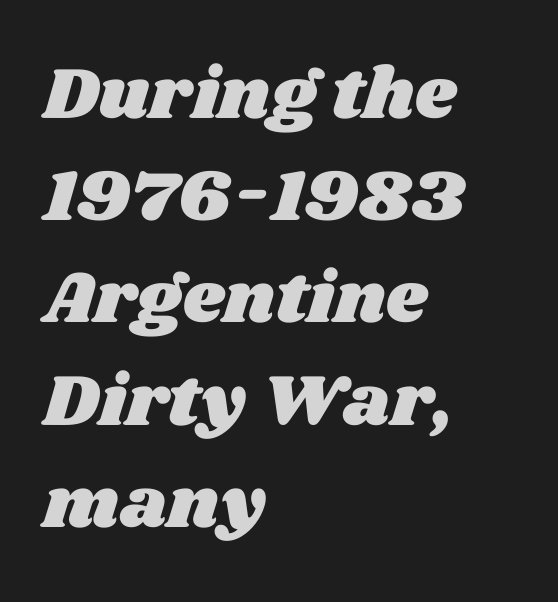
Q: Is the text underlined? A: No.
Q: How is the paragraph aligned? A: Left-aligned.
Q: Is the spacing between letters normal or unusually wide? A: Normal.
Q: Is the spacing between lines tight, normal or loose? A: Normal.
Q: Width (condensed, normal, or wide)? A: Wide.
Q: Stroke contrast? A: Medium.
Q: x-height? A: Large.
Q: Monospaced? A: No.
